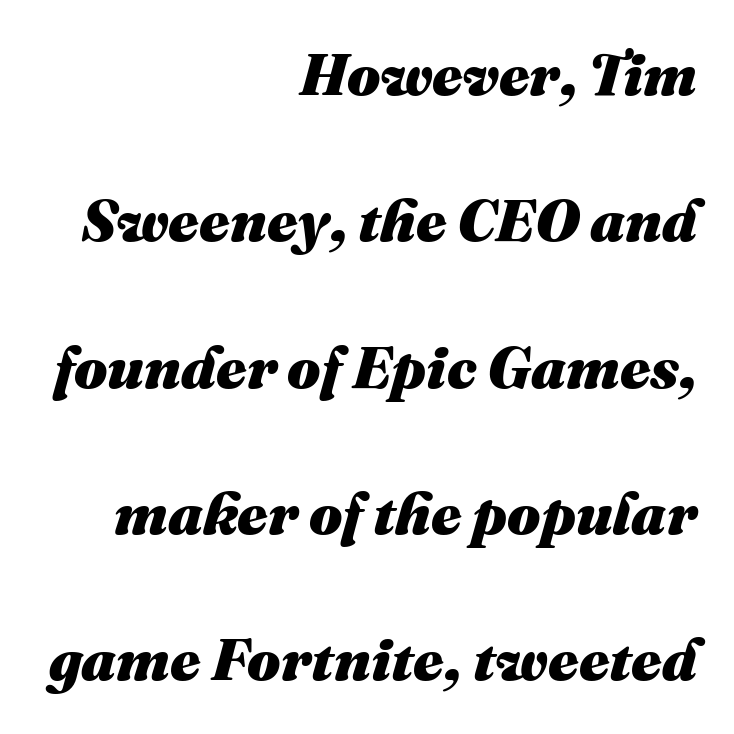
The image shows 59 px heavy type, italic (leaning right); set right-aligned, loose line spacing (2.48x), normal letter spacing, not underlined; medium stroke contrast and a medium x-height.
